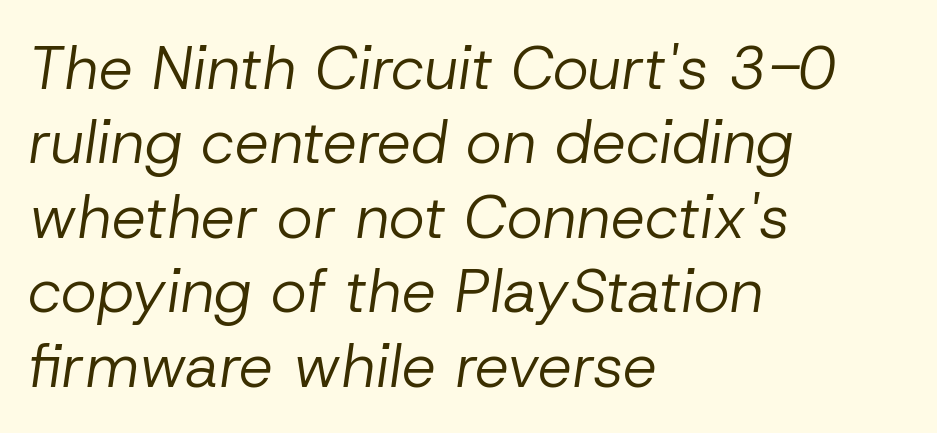
The characters are drawn with everyday or finer stroke widths. Rendered with sloped, italic letterforms. Letter spacing: default. A bare baseline throughout the passage. Short and long lines alike share a common starting point at left. Varying glyph widths throughout — classic text-font behaviour.
